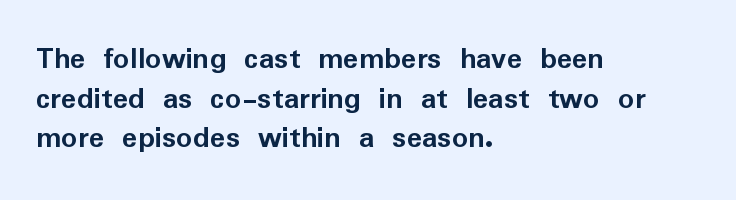
{"serif": "no", "italic": "no", "bold": "yes", "weight": "semibold", "width": "normal", "stroke_contrast": "low", "x_height": "medium", "monospaced": "no", "underline": "no", "align": "left", "line_spacing_ratio": 1.24, "letter_spacing": "normal", "letter_spacing_em": 0.0, "glyph_px": 32}
